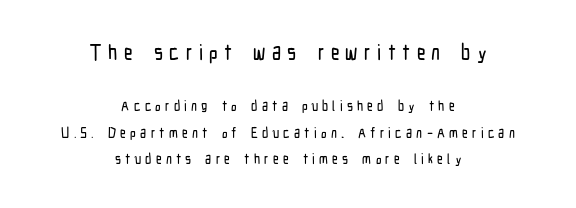
Q: Is the text italic (slanted)? A: No, it is upright.
Q: Is the text underlined? A: No.
Q: How is the paragraph aligned? A: Centered.
Q: Is the spacing between letters normal or unusually wide? A: Unusually wide.
Q: Which block of text is set in a larger size, the first (top) or the second (bottom)? A: The first (top) one.
